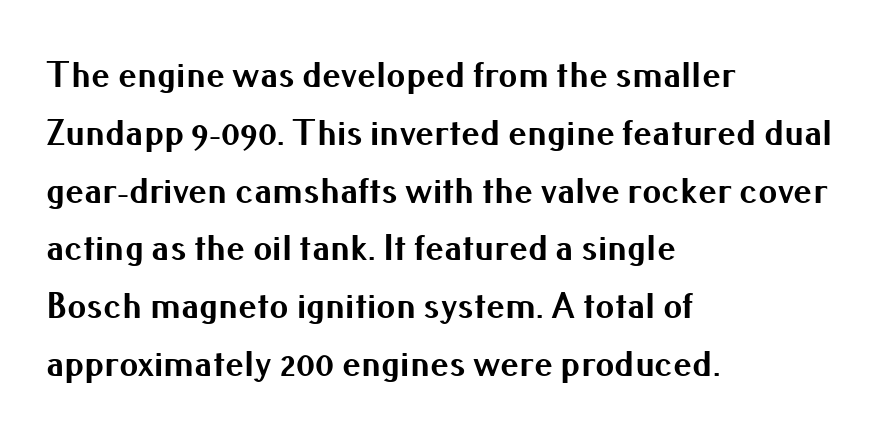
The image shows 38 px bold sans-serif type, upright; set left-aligned, normal line spacing (1.52x), normal letter spacing, not underlined; medium stroke contrast and a small x-height.
